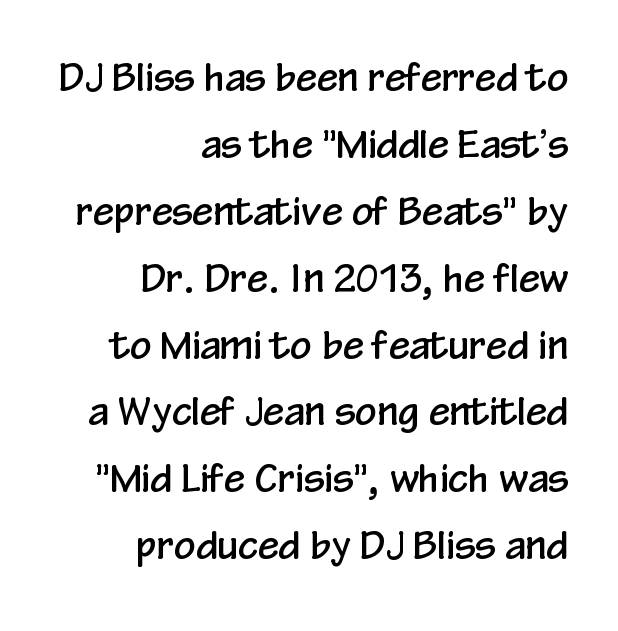
It's the straight-up-and-down kind of type. I'd call this a sans setting — the letters go barefoot. The passage shown is typed in a proportional face where columns would drift. Between one letter and the next there's only the usual sliver of space. Just letters on the line, the space beneath them empty. A student would call this right alignment; a typographer would say flush right, rag left.
